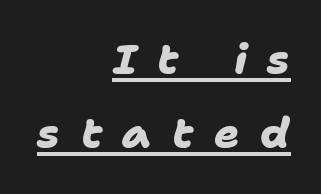
The image shows 42 px heavy sans-serif type; set right-aligned, line spacing 1.77x, unusually wide letter spacing (+0.49 em), underlined; low stroke contrast and a medium x-height.
